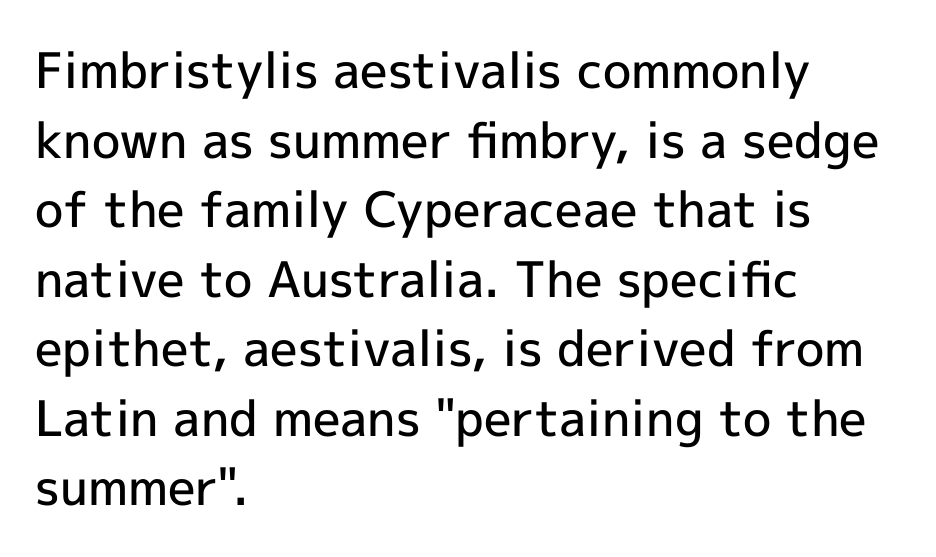
{"serif": "no", "italic": "no", "bold": "semi", "weight": "semibold", "width": "normal", "x_height": "medium", "monospaced": "no", "underline": "no", "align": "left", "line_spacing": "normal", "line_spacing_ratio": 1.42, "letter_spacing": "normal", "letter_spacing_em": 0.0, "glyph_px": 49}
